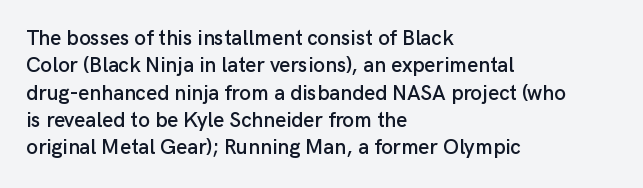
{"italic": "no", "underline": "no", "align": "left", "line_spacing": "normal", "line_spacing_ratio": 1.3, "letter_spacing": "normal", "letter_spacing_em": 0.0, "glyph_px": 21}
